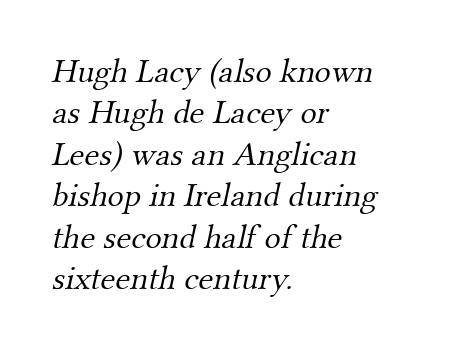
The image shows 34 px light serif type; set left-aligned, line spacing 1.22x, normal letter spacing, not underlined; medium stroke contrast and a small x-height.
